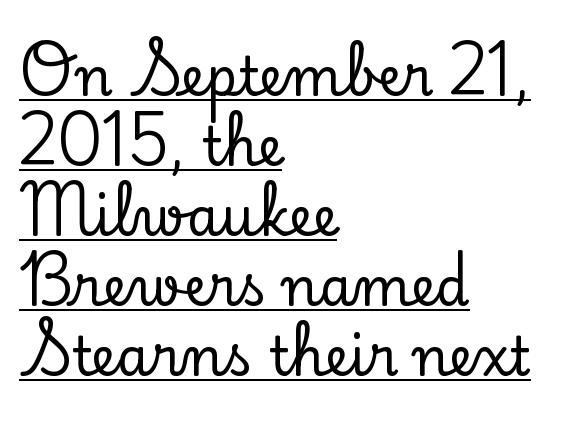
The image shows 53 px serif type, upright; set left-aligned, normal line spacing (1.32x), normal letter spacing, underlined; low stroke contrast and a small x-height.
